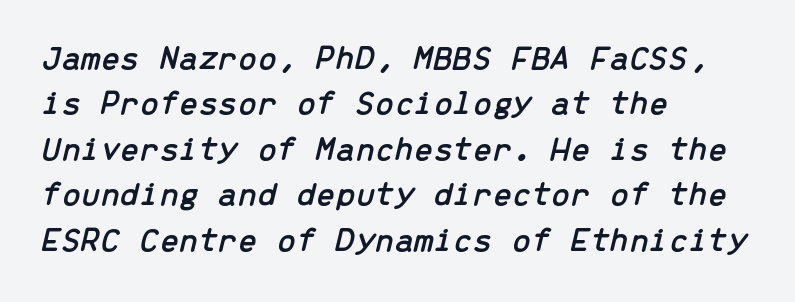
The image shows 35 px text type, italic (leaning right), monospaced; set left-aligned, normal line spacing (1.3x), normal letter spacing, not underlined; low stroke contrast and a medium x-height.
